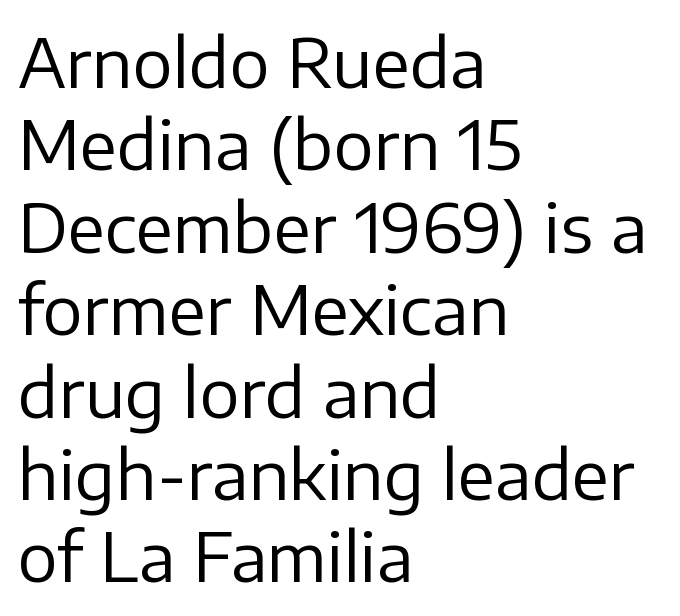
Left-aligned paragraph, ragged on the right. Check the space under the baseline: it is left empty. No feet cap the strokes, marking this as sans-serif type. Each letter keeps its own natural width here, so spacing adapts to shape.
